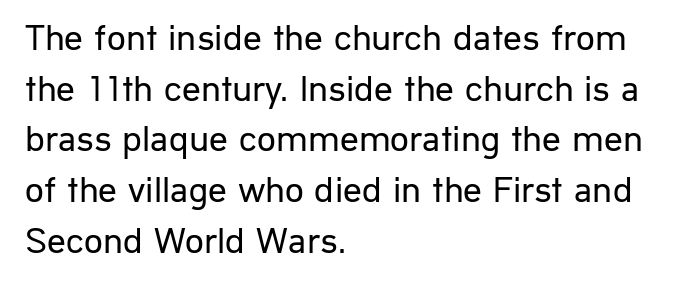
Q: Is the text bold? A: No.
Q: Is the text italic (slanted)? A: No, it is upright.
Q: Is the typeface a serif or a sans-serif typeface? A: Sans-serif.
Q: Is the text underlined? A: No.
Q: How is the paragraph aligned? A: Left-aligned.
Q: Is the spacing between letters normal or unusually wide? A: Normal.
Q: Is the spacing between lines tight, normal or loose? A: Normal.
Q: Width (condensed, normal, or wide)? A: Normal.
Q: Stroke contrast? A: Low.
Q: x-height? A: Medium.
Q: Monospaced? A: No.
